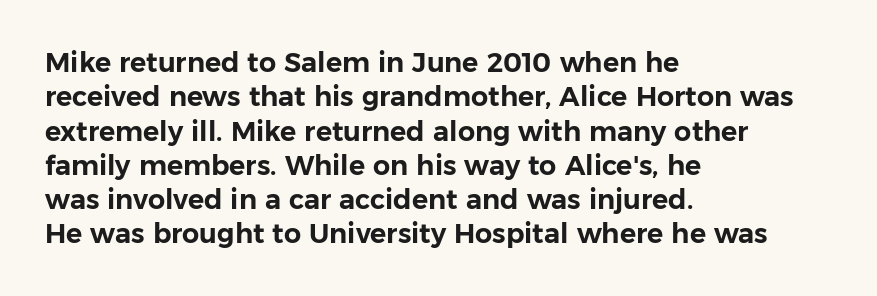
Do the letters lean? They stand straight. Lines of text with bare space underneath. The passage shown stacks its lines at a standard gap. Casual observation: everything's shoved over to the left.
